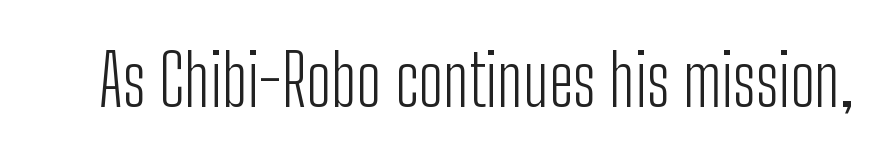
{"serif": "no", "italic": "no", "bold": "no", "weight": "light", "width": "condensed", "stroke_contrast": "low", "x_height": "medium", "monospaced": "no", "underline": "no", "letter_spacing": "normal", "letter_spacing_em": 0.0, "glyph_px": 70}
